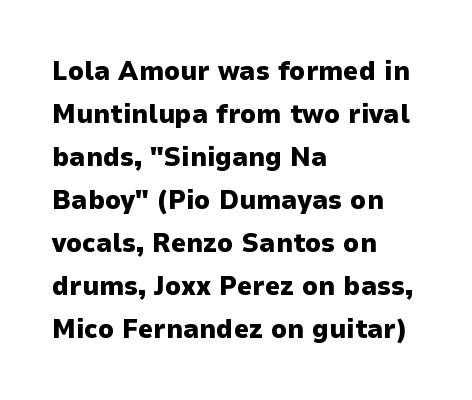
Q: Is the text bold? A: Yes.
Q: Is the text italic (slanted)? A: No, it is upright.
Q: Is the text underlined? A: No.
Q: How is the paragraph aligned? A: Left-aligned.
Q: Is the spacing between letters normal or unusually wide? A: Normal.
Q: Is the spacing between lines tight, normal or loose? A: Normal.
